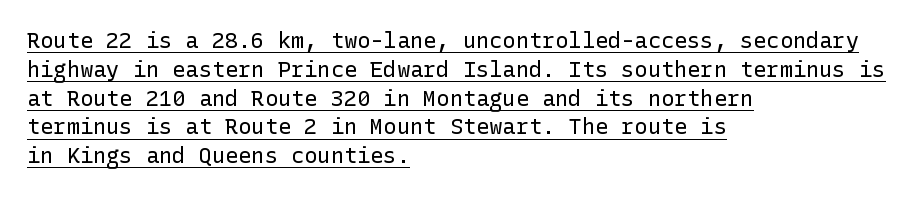
The image shows 22 px text type, upright; set left-aligned, normal line spacing (1.31x), normal letter spacing, underlined.
